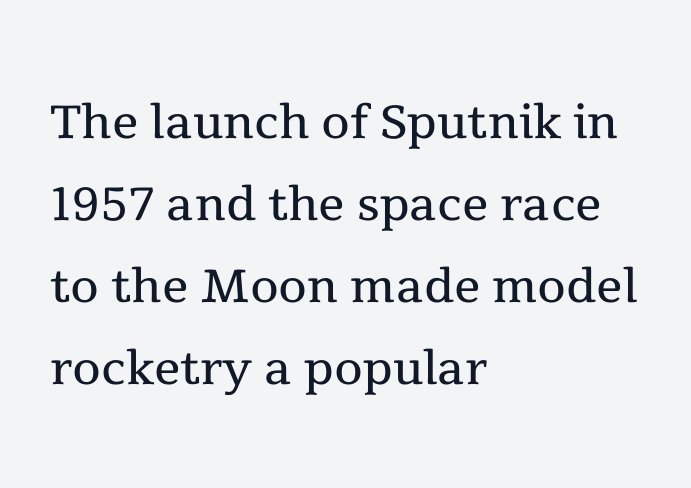
The image shows 66 px regular-weight serif type, upright; set left-aligned, line spacing 1.24x, normal letter spacing, not underlined; a medium x-height.
